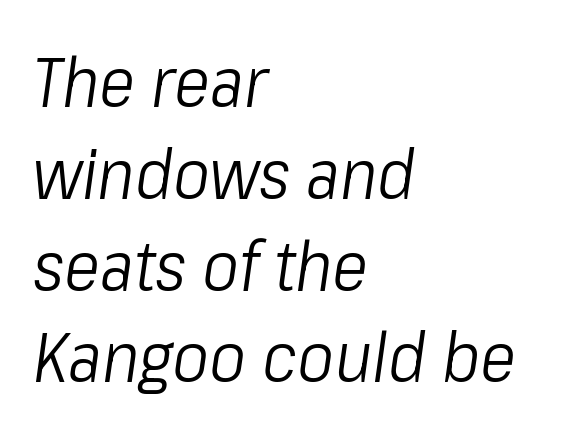
The image shows 69 px light, condensed type, italic (leaning right); set left-aligned, normal line spacing (1.33x), normal letter spacing, not underlined; low stroke contrast and a medium x-height.
